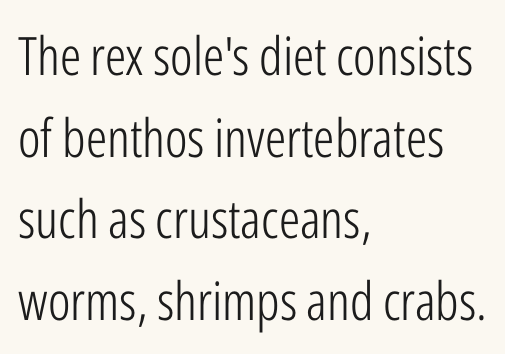
{"serif": "no", "italic": "no", "bold": "no", "weight": "light", "width": "condensed", "stroke_contrast": "low", "x_height": "medium", "monospaced": "no", "underline": "no", "align": "left", "line_spacing": "normal", "line_spacing_ratio": 1.54, "letter_spacing": "normal", "letter_spacing_em": 0.0, "glyph_px": 53}
